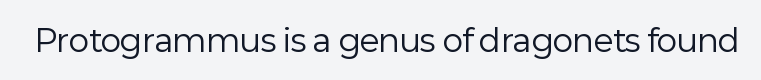
The image shows 31 px regular-weight sans-serif type, upright; set normal letter spacing, not underlined; low stroke contrast and a medium x-height.
